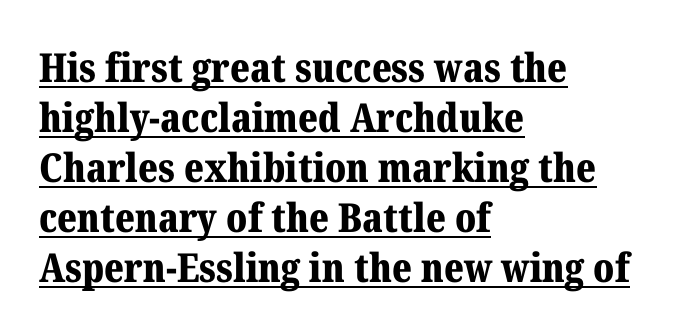
Q: Is the text bold? A: Yes.
Q: Is the text italic (slanted)? A: No, it is upright.
Q: Is the typeface a serif or a sans-serif typeface? A: Serif.
Q: Is the text underlined? A: Yes.
Q: How is the paragraph aligned? A: Left-aligned.
Q: Is the spacing between letters normal or unusually wide? A: Normal.
Q: Is the spacing between lines tight, normal or loose? A: Normal.
Q: Width (condensed, normal, or wide)? A: Normal.
Q: Stroke contrast? A: Medium.
Q: x-height? A: Medium.
Q: Monospaced? A: No.
